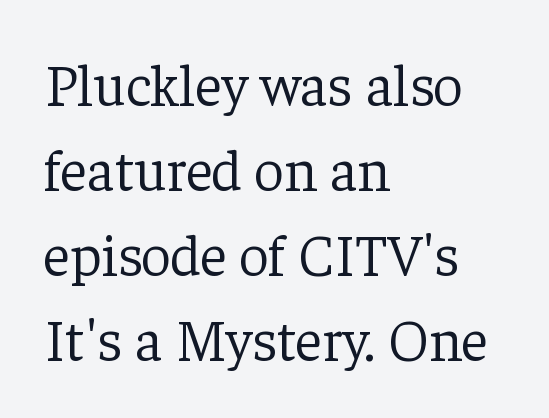
Q: Is the text bold? A: No.
Q: Is the text italic (slanted)? A: No, it is upright.
Q: Is the typeface a serif or a sans-serif typeface? A: Serif.
Q: Is the text underlined? A: No.
Q: How is the paragraph aligned? A: Left-aligned.
Q: Is the spacing between letters normal or unusually wide? A: Normal.
Q: Is the spacing between lines tight, normal or loose? A: Normal.
Q: Width (condensed, normal, or wide)? A: Normal.
Q: Stroke contrast? A: Low.
Q: x-height? A: Medium.
Q: Monospaced? A: No.
